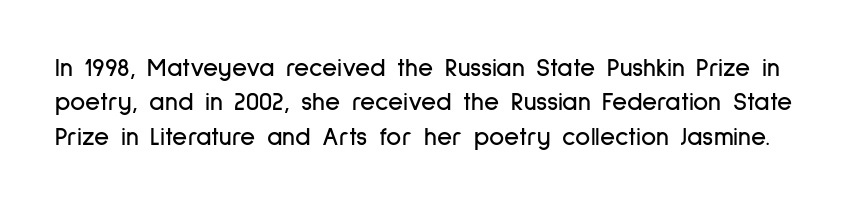
Q: Is the text italic (slanted)? A: No, it is upright.
Q: Is the text underlined? A: No.
Q: Is the spacing between letters normal or unusually wide? A: Normal.
Q: Is the spacing between lines tight, normal or loose? A: Normal.
